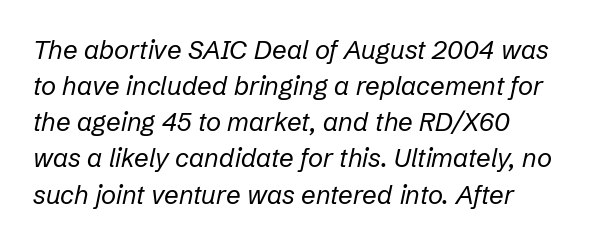
Q: Is the text bold? A: No.
Q: Is the text italic (slanted)? A: Yes, it leans right by about 12 degrees.
Q: Is the text underlined? A: No.
Q: Is the spacing between letters normal or unusually wide? A: Normal.
Q: Is the spacing between lines tight, normal or loose? A: Normal.
